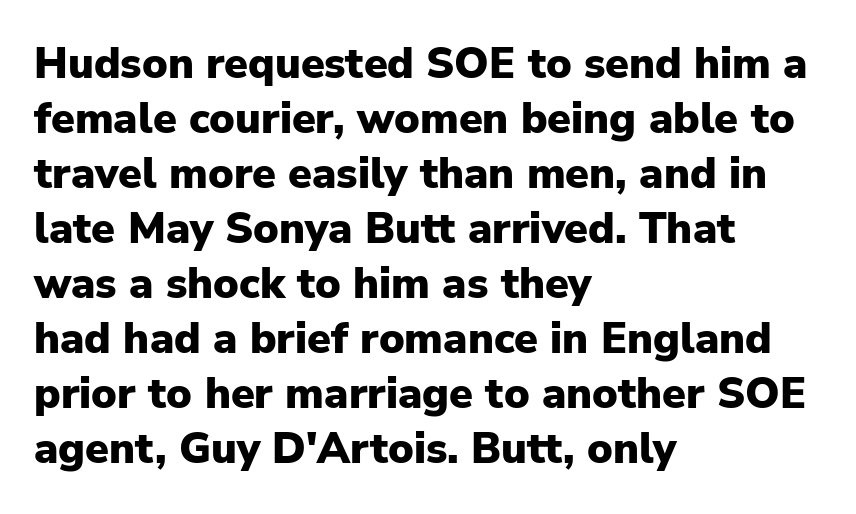
The passage shown has conventional tracking throughout. Chunky letters — that's bold for sure. The strip under each line holds only bare page. This is roman type, the default non-slanted kind. The line-height multiplier appears to be the usual default. A typesetter would call this proportional, since set widths differ per character.
